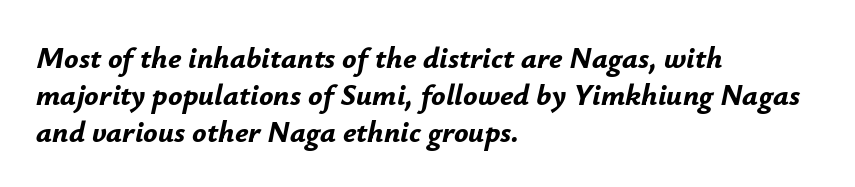
Q: Is the text bold? A: Yes.
Q: Is the text italic (slanted)? A: Yes, it leans right by about 12 degrees.
Q: Is the text underlined? A: No.
Q: How is the paragraph aligned? A: Left-aligned.
Q: Is the spacing between letters normal or unusually wide? A: Normal.
Q: Width (condensed, normal, or wide)? A: Normal.
Q: Stroke contrast? A: Low.
Q: x-height? A: Small.
Q: Monospaced? A: No.
